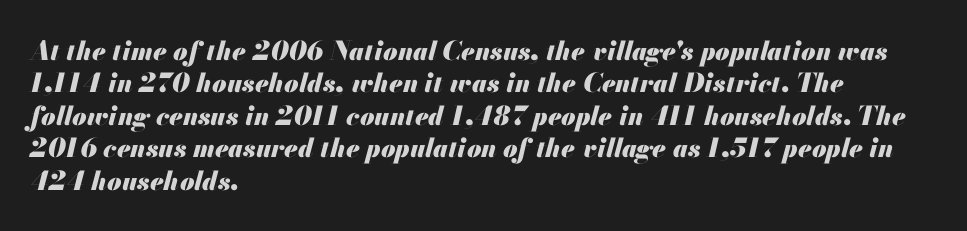
The image shows 26 px bold type, italic (leaning right); set left-aligned, normal line spacing (1.25x), normal letter spacing, not underlined.
